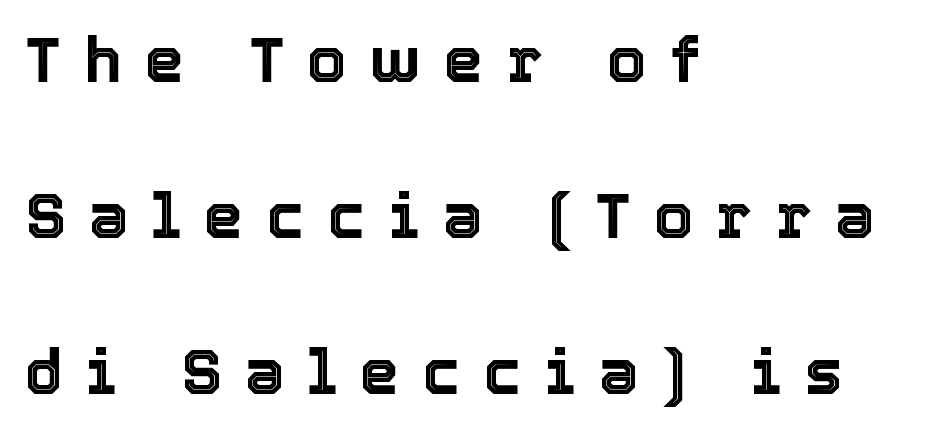
A typesetter would mark this as roman, not italic. Varying glyph widths throughout — classic text-font behaviour. There is plenty of visible air inserted between adjacent glyphs. Check the space under the baseline: it is left empty. Interline gaps are noticeably wide in this sample. The typesetter chose a ragged-right arrangement here.
